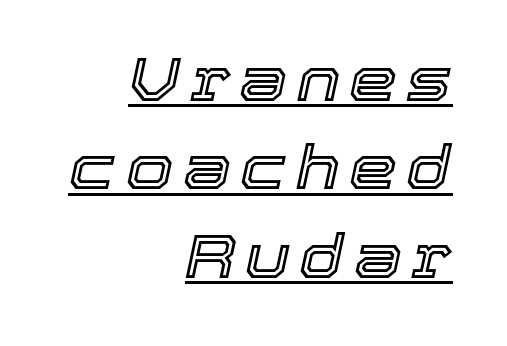
The face used here has a pronounced slope to its letters. Teacher's note: observe the even right margin — that is flush-right alignment. Here the designer chose a conventional face with non-uniform glyph widths. Students, observe: this is what conventionally led text looks like.
